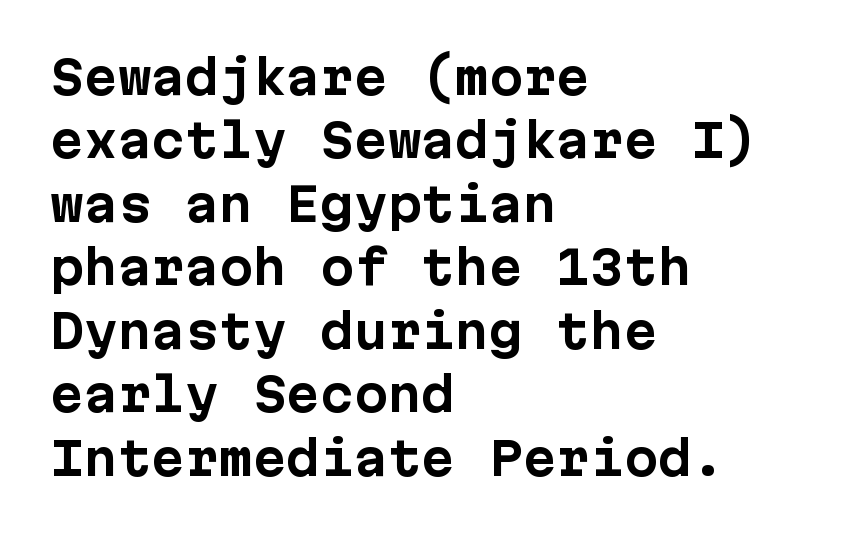
{"serif": "no", "italic": "no", "bold": "yes", "weight": "bold", "width": "normal", "stroke_contrast": "low", "x_height": "medium", "underline": "no", "align": "left", "line_spacing": "normal", "line_spacing_ratio": 1.41, "letter_spacing": "normal", "letter_spacing_em": 0.0, "glyph_px": 45}
